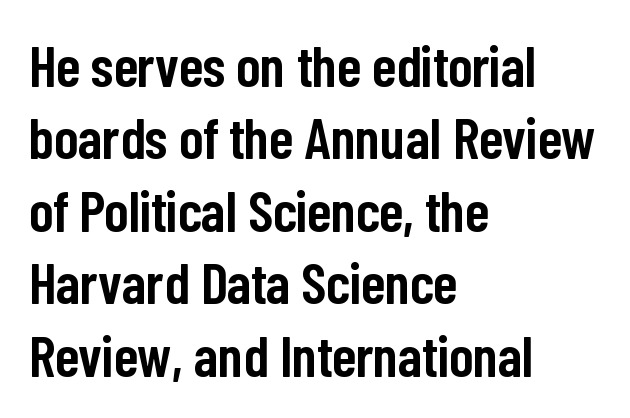
The image shows 58 px semibold, condensed sans-serif type, upright; set left-aligned, normal line spacing (1.25x), normal letter spacing, not underlined; low stroke contrast and a medium x-height.
